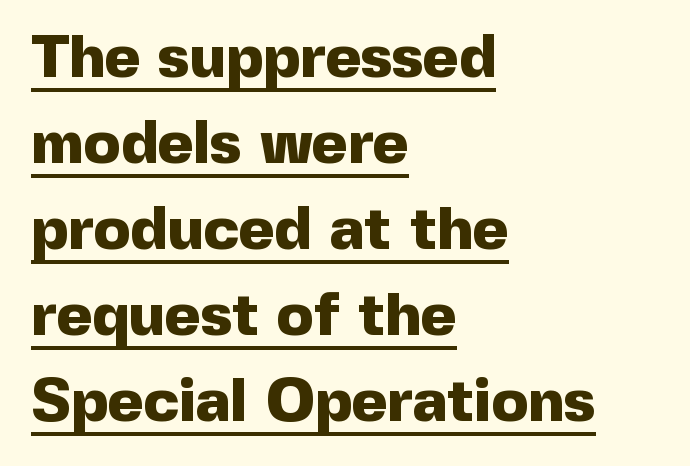
Look at the stroke-to-counter ratio: heavy, a bold. The text block is weighted toward the left margin, trailing off unevenly rightward. The typography opts for an upright posture over an oblique one. Serif or sans? Sans — the stroke terminals are bare. These lines are rendered in a variable-pitch font. Words appear dense and cohesive because spacing is normal.
